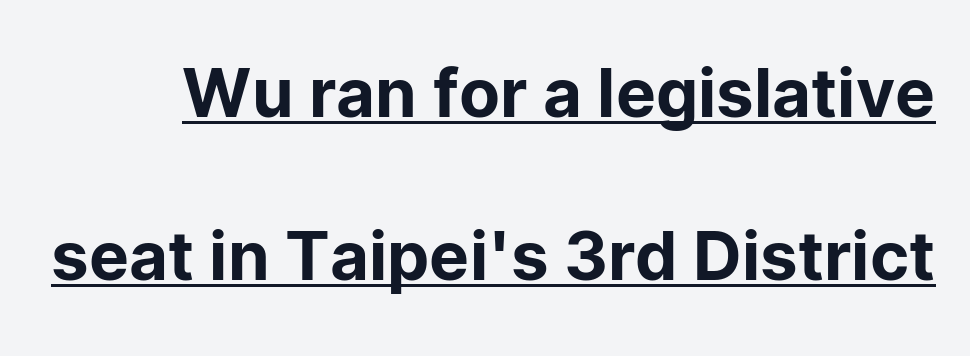
The image shows 67 px sans-serif type, upright; set loose line spacing (2.44x), normal letter spacing, underlined; low stroke contrast and a medium x-height.
